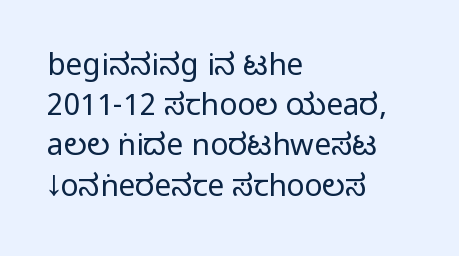
{"serif": "no", "italic": "no", "width": "condensed", "stroke_contrast": "medium", "monospaced": "no", "underline": "no", "align": "left", "line_spacing": "normal", "line_spacing_ratio": 1.34, "letter_spacing": "normal", "letter_spacing_em": 0.0, "glyph_px": 30}
